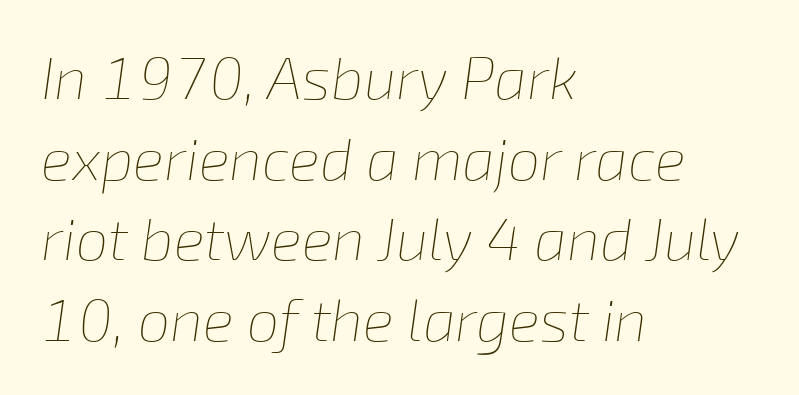
The image shows 58 px thin type, italic (leaning right); set left-aligned, normal line spacing (1.39x), normal letter spacing, not underlined; low stroke contrast and a medium x-height.
